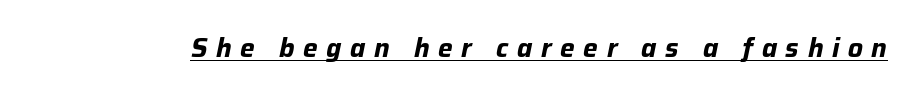
The image shows 26 px bold type, italic (leaning right); set unusually wide letter spacing (+0.33 em), underlined.
